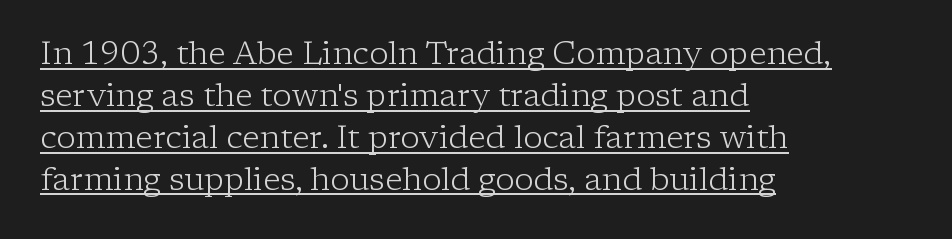
The image shows 32 px light serif type, upright; set left-aligned, normal line spacing (1.31x), normal letter spacing, underlined; low stroke contrast and a medium x-height.
